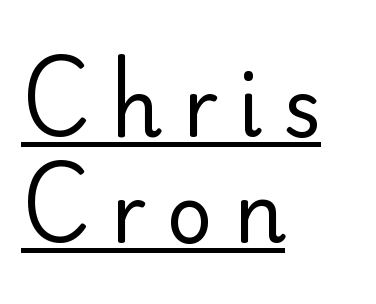
Q: Is the text bold? A: No.
Q: Is the text italic (slanted)? A: No, it is upright.
Q: Is the typeface a serif or a sans-serif typeface? A: Sans-serif.
Q: Is the text underlined? A: Yes.
Q: How is the paragraph aligned? A: Left-aligned.
Q: Is the spacing between letters normal or unusually wide? A: Unusually wide.
Q: Is the spacing between lines tight, normal or loose? A: Normal.
Q: Width (condensed, normal, or wide)? A: Normal.
Q: Stroke contrast? A: Low.
Q: x-height? A: Small.
Q: Monospaced? A: No.
